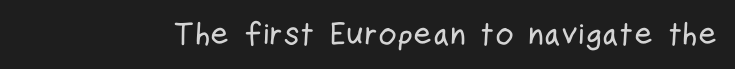
The words here are not underlined. Posture: upright roman. The horizontal fit of the characters is conventional and even. What kind of face is this? One without serifs — a sans.
